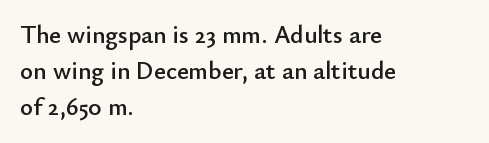
{"italic": "no", "underline": "no", "align": "left", "line_spacing": "normal", "line_spacing_ratio": 1.44, "letter_spacing": "normal", "letter_spacing_em": 0.0, "glyph_px": 25}
